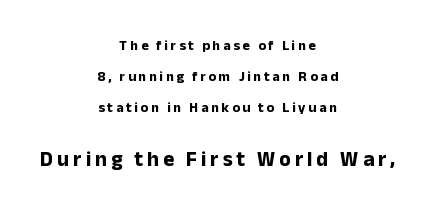
{"italic": "no", "bold": "yes", "underline": "no", "align": "center", "line_spacing": "loose", "line_spacing_ratio": 2.21, "larger_block": "second", "size_ratio": 1.5, "glyph_px": 21}
